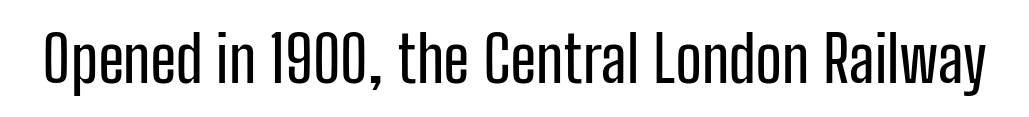
The baseline area is clear. Each word holds together tightly as a unit, with standard inter-letter gaps. Ordinary non-slanted type is in use. The font family rendered here belongs to the sans-serif group.
